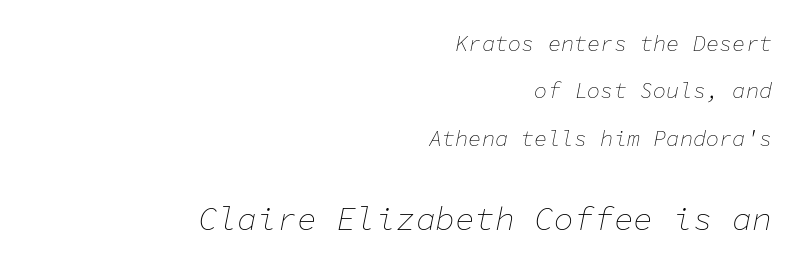
Q: Is the text bold? A: No.
Q: Is the text italic (slanted)? A: Yes, it leans right by about 11 degrees.
Q: Is the text underlined? A: No.
Q: How is the paragraph aligned? A: Right-aligned.
Q: Is the spacing between letters normal or unusually wide? A: Normal.
Q: Is the spacing between lines tight, normal or loose? A: Loose.
Q: Which block of text is set in a larger size, the first (top) or the second (bottom)? A: The second (bottom) one.
Q: Width (condensed, normal, or wide)? A: Normal.
Q: Stroke contrast? A: Low.
Q: x-height? A: Medium.
Q: Monospaced? A: Yes.
